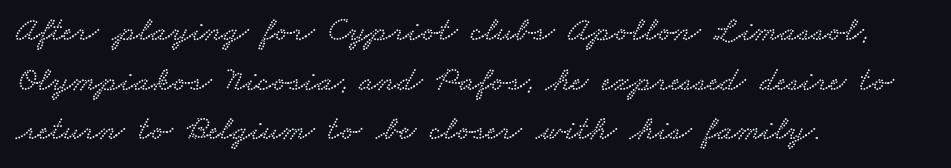
The image shows 35 px wide serif type; set left-aligned, normal line spacing (1.42x), normal letter spacing, not underlined; low stroke contrast and a small x-height.
